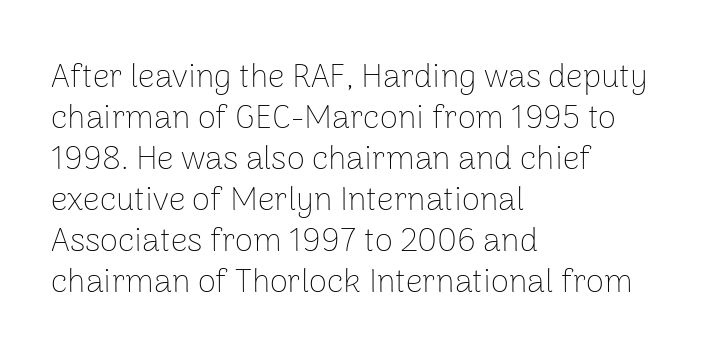
Nobody drew a line under any word here. This sample has the flowing, uneven cadence of proportional lettering. Horizontally, the lines are justified to the leading edge only. Designer's note — italics off, roman on. You can tell from the bare stems that sans-serif type was used.
